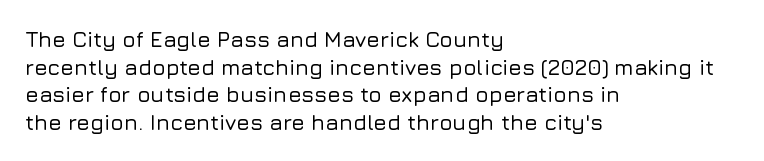
{"italic": "no", "underline": "no", "align": "left", "line_spacing": "normal", "line_spacing_ratio": 1.26, "letter_spacing": "normal", "letter_spacing_em": 0.0, "glyph_px": 22}
